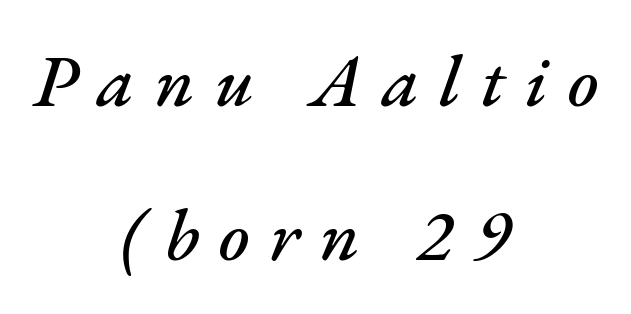
Q: Is the text italic (slanted)? A: Yes, it leans right by about 17 degrees.
Q: Is the text underlined? A: No.
Q: How is the paragraph aligned? A: Centered.
Q: Is the spacing between letters normal or unusually wide? A: Unusually wide.
Q: Is the spacing between lines tight, normal or loose? A: Loose.
Q: Width (condensed, normal, or wide)? A: Normal.
Q: Stroke contrast? A: Medium.
Q: x-height? A: Small.
Q: Monospaced? A: No.
